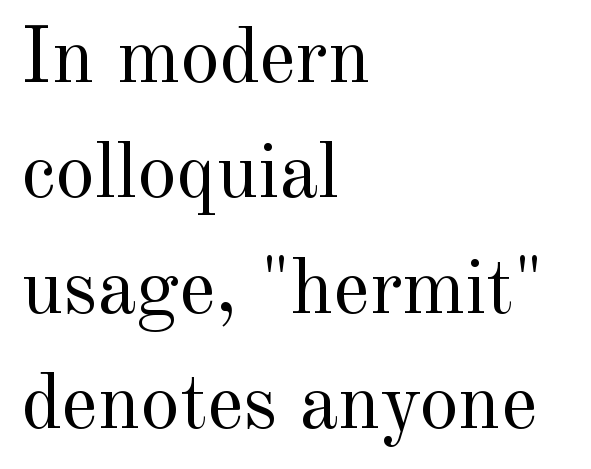
The image shows 79 px regular-weight serif type, upright; set left-aligned, normal line spacing (1.46x), normal letter spacing, not underlined; a small x-height.
